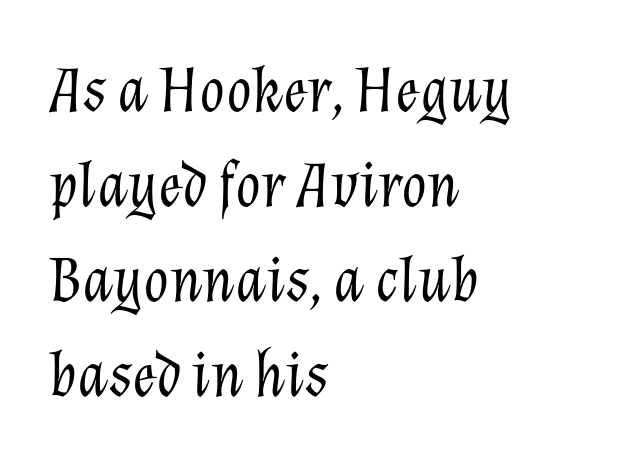
Q: Is the text bold? A: No.
Q: Is the text italic (slanted)? A: Yes, it leans right by about 12 degrees.
Q: Is the text underlined? A: No.
Q: How is the paragraph aligned? A: Left-aligned.
Q: Is the spacing between letters normal or unusually wide? A: Normal.
Q: Is the spacing between lines tight, normal or loose? A: Normal.
Q: Width (condensed, normal, or wide)? A: Normal.
Q: Stroke contrast? A: Low.
Q: x-height? A: Medium.
Q: Monospaced? A: No.
